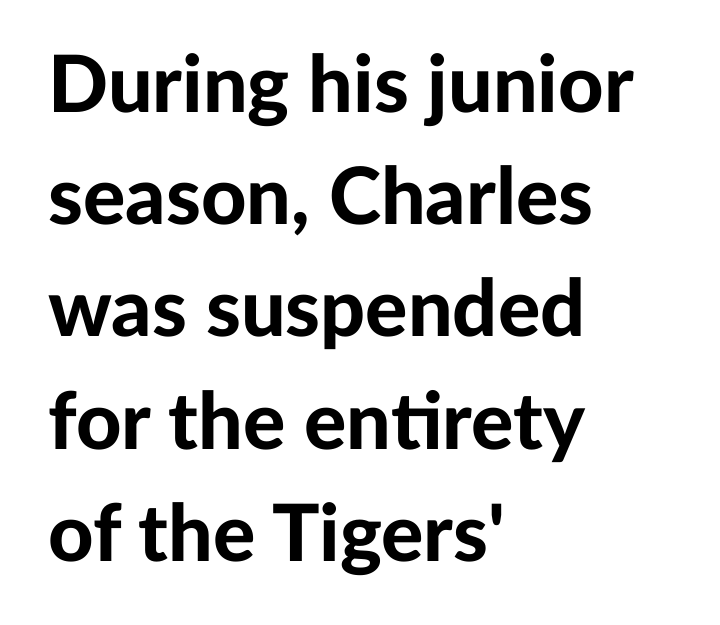
The image shows 79 px bold sans-serif type, upright; set left-aligned, normal line spacing (1.42x), normal letter spacing, not underlined; low stroke contrast and a medium x-height.
